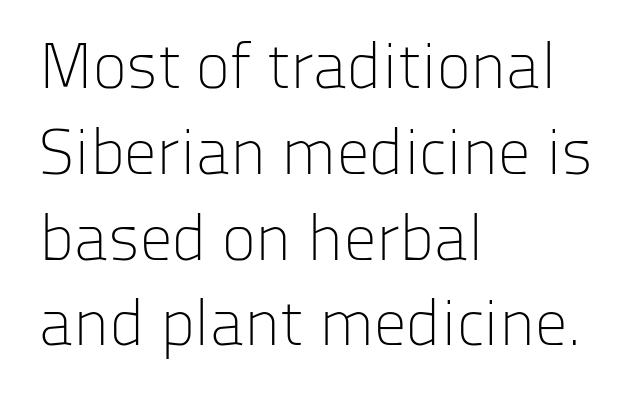
Regular leading. Quick note: not italic, upright. Here the glyphs are tracked normally, forming tight word shapes. Unlike a traditional serif, this face leaves its strokes unadorned. Compared with a typical body face, this is equally light or lighter still. The typesetter chose a ragged-right arrangement here.
